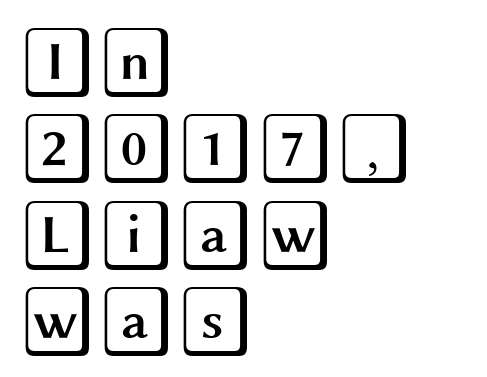
No italicization has been applied; the sample stays upright. Tracking value appears to be zero — textbook default spacing. Caption: multi-line text, flush left, ragged right. The string is rendered with underlining switched off.
